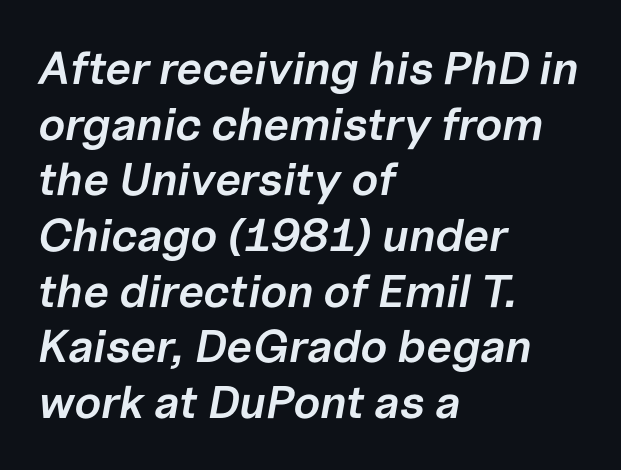
The image shows 46 px semibold type, italic (leaning right); set left-aligned, line spacing 1.21x, normal letter spacing, not underlined; low stroke contrast and a medium x-height.
